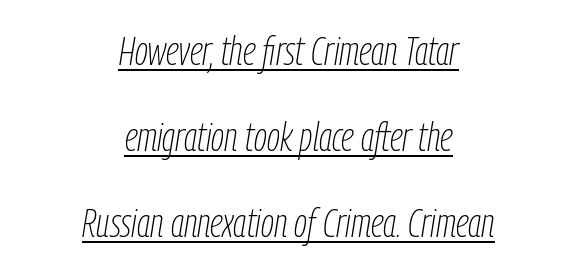
{"italic": "yes", "lean": "right", "slant_degrees": 9, "bold": "no", "weight": "thin", "width": "condensed", "stroke_contrast": "low", "x_height": "medium", "monospaced": "no", "underline": "yes", "align": "center", "line_spacing": "loose", "line_spacing_ratio": 2.1, "letter_spacing": "normal", "letter_spacing_em": 0.0, "glyph_px": 41}
